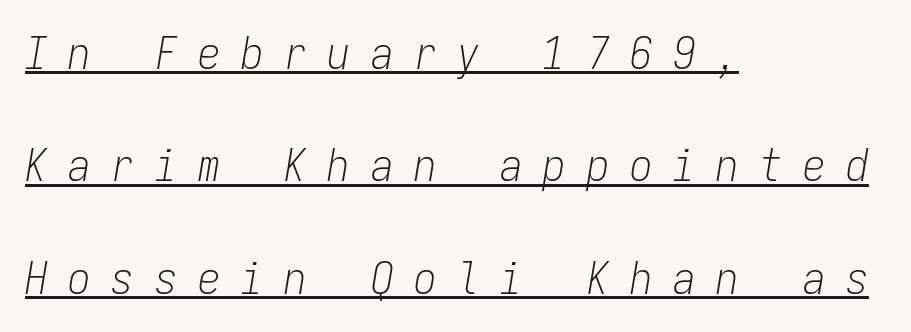
Look at the tracking — it's clearly loosened, letters drifting apart. Every character here occupies the same horizontal width, giving the sample a typewriter-like rhythm. A rule runs beneath these lines of type. Each stroke keeps to a modest, everyday thickness or less. Whoever set this chose breathing room over compactness in the vertical rhythm. The lettering tilts uniformly, giving the passage an italic look.
